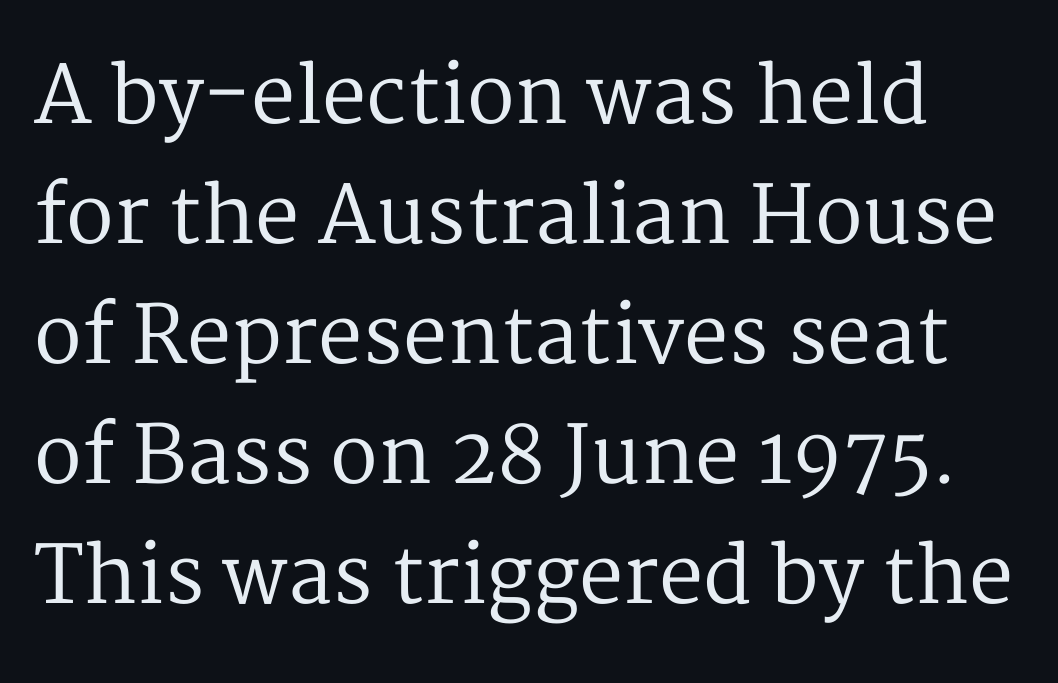
Q: Is the text bold? A: No.
Q: Is the text italic (slanted)? A: No, it is upright.
Q: Is the typeface a serif or a sans-serif typeface? A: Serif.
Q: Is the text underlined? A: No.
Q: Is the spacing between letters normal or unusually wide? A: Normal.
Q: Is the spacing between lines tight, normal or loose? A: Normal.
Q: Width (condensed, normal, or wide)? A: Normal.
Q: Stroke contrast? A: Medium.
Q: x-height? A: Medium.
Q: Monospaced? A: No.
